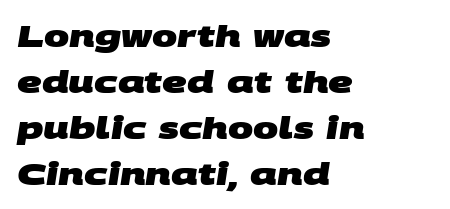
The image shows 30 px heavy, wide sans-serif type; set left-aligned, normal line spacing (1.53x), normal letter spacing, not underlined; medium stroke contrast and a large x-height.
